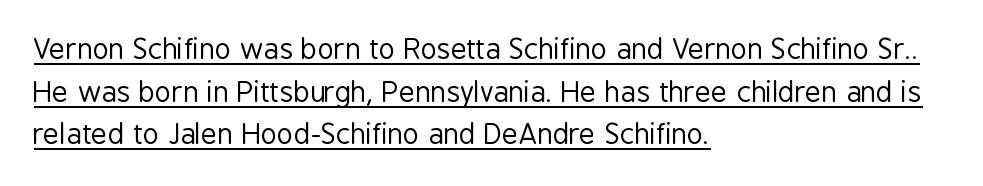
Words appear dense and cohesive because spacing is normal. A sans-serif font was chosen for this passage. This sample has the flowing, uneven cadence of proportional lettering. A baseline rule has been typeset under these characters. Line starts are locked; line ends wander. These lines were composed using upright roman letters.
